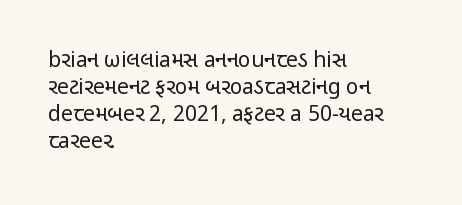
The image shows 21 px text type, upright; set left-aligned, normal line spacing (1.28x), normal letter spacing, not underlined.
